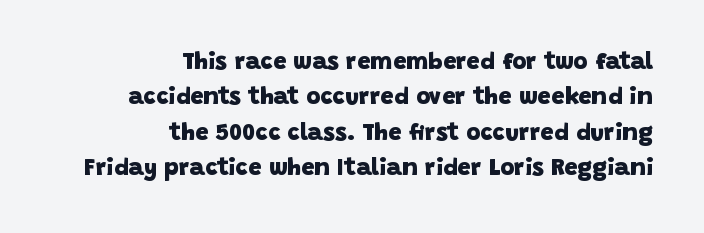
These words are printed bold, with thick strokes throughout. Honestly, there is no underline to notice here at all. The typesetter chose a ragged-left arrangement here. This sample uses plain, unmodified letter spacing. Compared with typical paragraphs, the rows here are spaced about the same.
